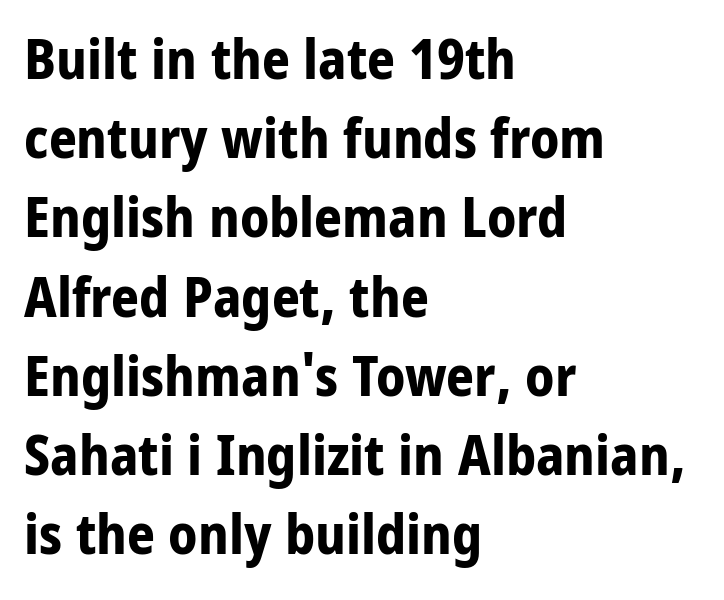
The image shows 55 px bold, condensed sans-serif type, upright; set left-aligned, normal line spacing (1.44x), normal letter spacing, not underlined; low stroke contrast and a large x-height.
